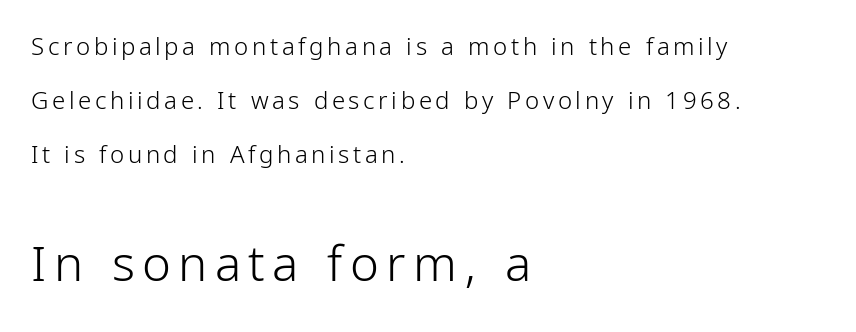
Regarding leading, the lines here are spaced well apart. The designer gave the closing block more size than the opening block. Varying glyph widths throughout — classic text-font behaviour. Compared with a typical body face, this is equally light or lighter still.
